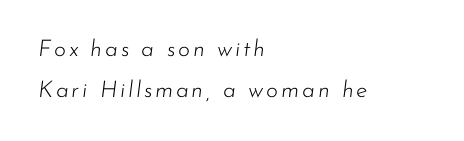
Q: Is the text bold? A: No.
Q: Is the text italic (slanted)? A: Yes, it leans right by about 7 degrees.
Q: Is the text underlined? A: No.
Q: How is the paragraph aligned? A: Left-aligned.
